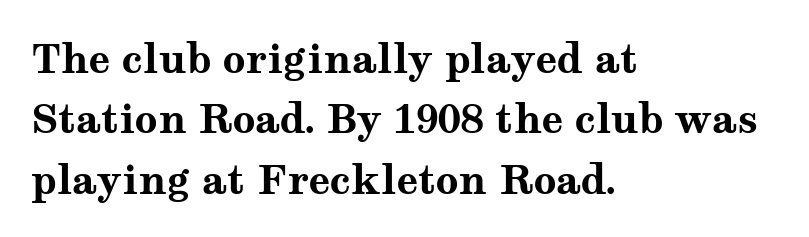
Reading down the block, your eye returns to a fixed left position each line. A typesetter would label this face a serif. A bare baseline throughout the passage. Notice how descenders clear the ascenders below comfortably — that's standard leading. Here the glyphs are tracked normally, forming tight word shapes. These lines are rendered in a variable-pitch font.
